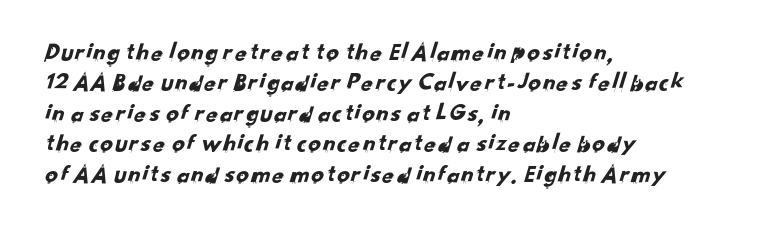
Q: Is the text underlined? A: No.
Q: How is the paragraph aligned? A: Left-aligned.
Q: Is the spacing between letters normal or unusually wide? A: Normal.
